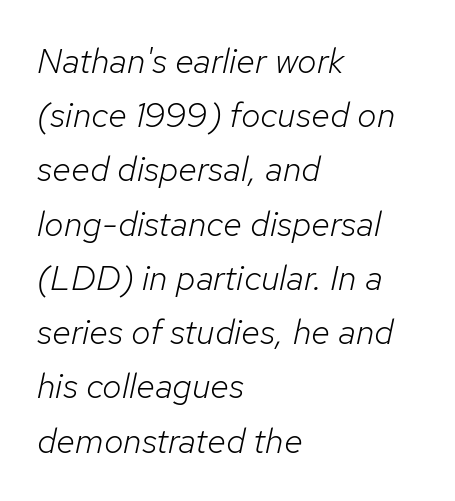
Q: Is the text bold? A: No.
Q: Is the text italic (slanted)? A: Yes, it leans right by about 12 degrees.
Q: Is the text underlined? A: No.
Q: How is the paragraph aligned? A: Left-aligned.
Q: Is the spacing between letters normal or unusually wide? A: Normal.
Q: Is the spacing between lines tight, normal or loose? A: Normal.
Q: Width (condensed, normal, or wide)? A: Normal.
Q: Stroke contrast? A: Low.
Q: x-height? A: Medium.
Q: Monospaced? A: No.
